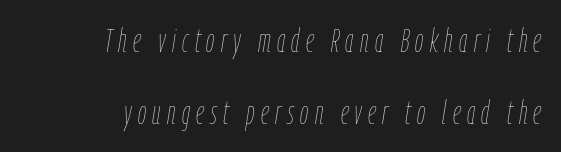
Tall strokes in this sample are angled rather than plumb. What's the leading like? Stretched, with rows far apart. Does the copy run flush right? Yes — the right margin is perfectly even. The words here are not underlined. The font is comparable to plain body text, perhaps lighter.
